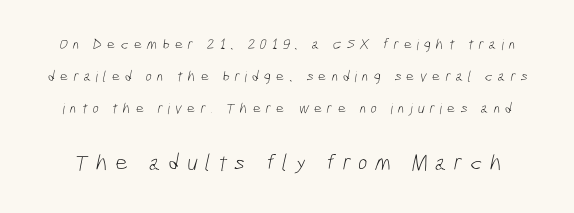
Descenders hang freely into open space. Substantial extra tracking has been applied to these lines. Caption: upper text group reduced, lower text group enlarged. Is the stroke heavy? The answer is a plain regular-or-lighter.
